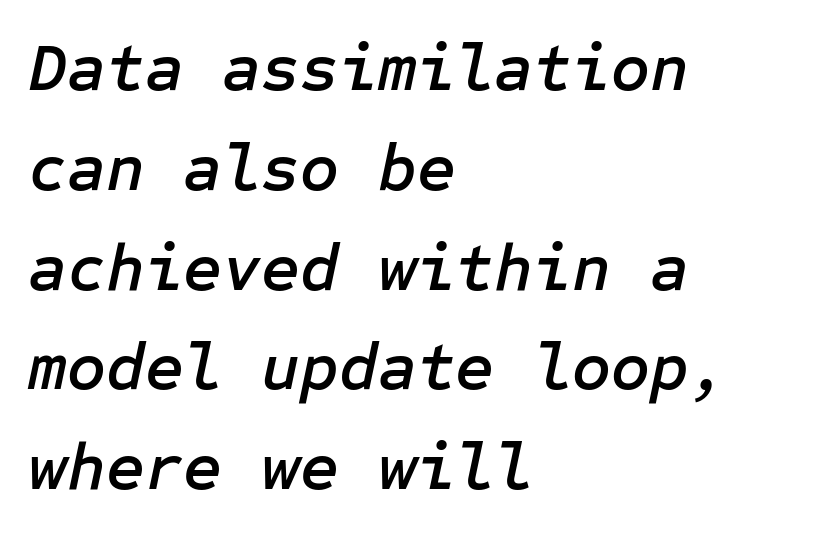
The image shows 67 px text type, italic (leaning right); set left-aligned, normal line spacing (1.49x), normal letter spacing, not underlined; low stroke contrast and a medium x-height.
